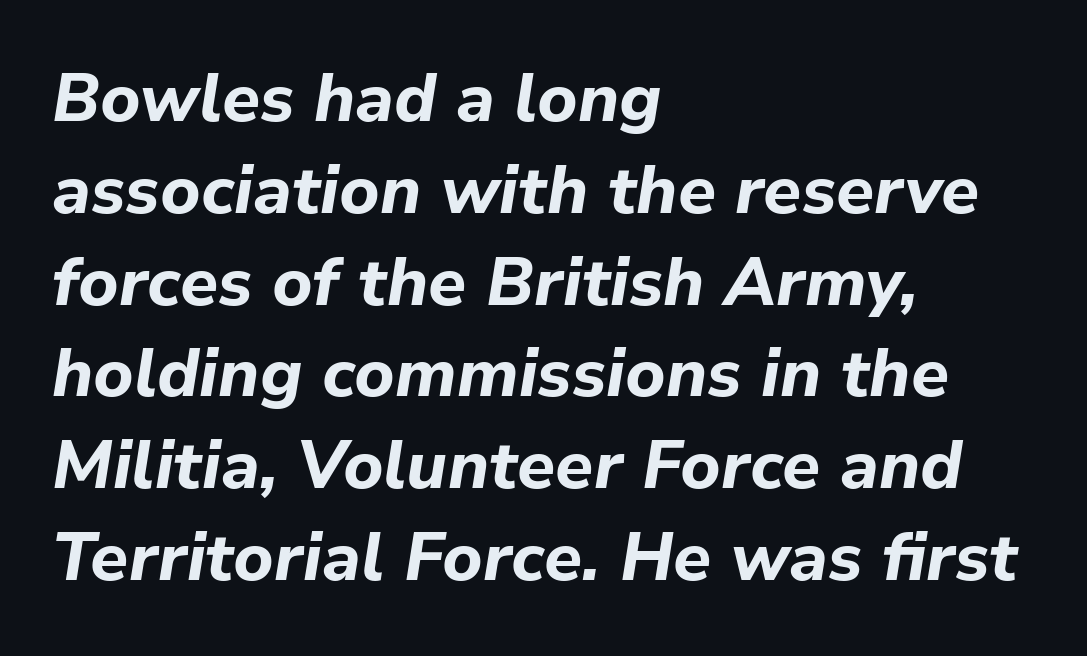
Q: Is the text bold? A: Yes.
Q: Is the text italic (slanted)? A: Yes, it leans right by about 9 degrees.
Q: Is the text underlined? A: No.
Q: How is the paragraph aligned? A: Left-aligned.
Q: Is the spacing between letters normal or unusually wide? A: Normal.
Q: Is the spacing between lines tight, normal or loose? A: Normal.
Q: Width (condensed, normal, or wide)? A: Normal.
Q: Stroke contrast? A: Low.
Q: x-height? A: Medium.
Q: Monospaced? A: No.
